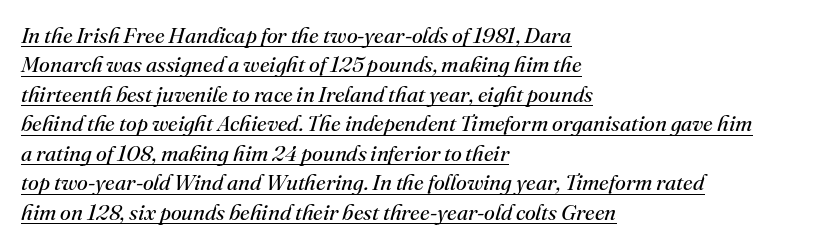
Q: Is the text bold? A: No.
Q: Is the text italic (slanted)? A: Yes, it leans right by about 16 degrees.
Q: Is the text underlined? A: Yes.
Q: How is the paragraph aligned? A: Left-aligned.
Q: Is the spacing between letters normal or unusually wide? A: Normal.
Q: Is the spacing between lines tight, normal or loose? A: Normal.
